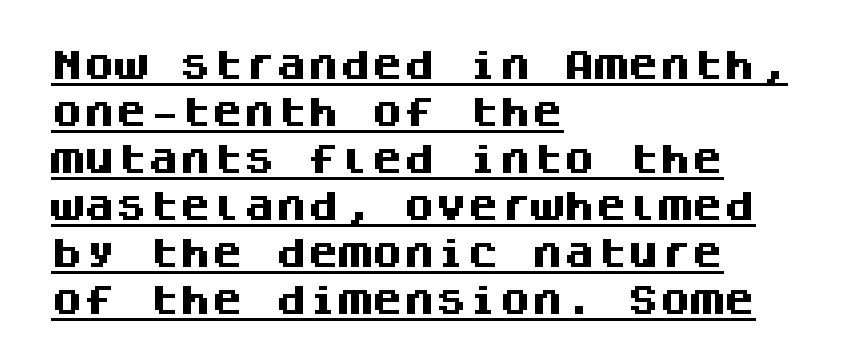
Q: Is the text bold? A: Yes.
Q: Is the text italic (slanted)? A: No, it is upright.
Q: Is the typeface a serif or a sans-serif typeface? A: Sans-serif.
Q: Is the text underlined? A: Yes.
Q: How is the paragraph aligned? A: Left-aligned.
Q: Is the spacing between letters normal or unusually wide? A: Normal.
Q: Is the spacing between lines tight, normal or loose? A: Normal.
Q: Width (condensed, normal, or wide)? A: Normal.
Q: Stroke contrast? A: Medium.
Q: x-height? A: Large.
Q: Monospaced? A: Yes.
